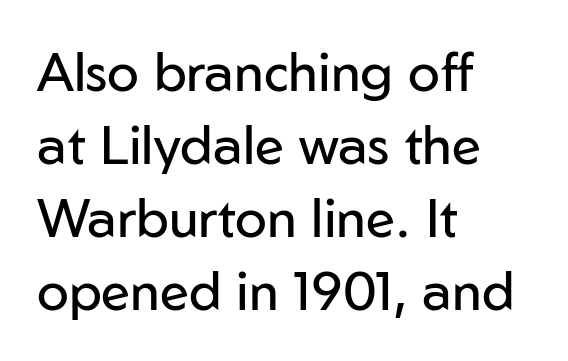
Nothing sits at the stroke ends, so this counts as sans-serif. This is the regular roman posture of the typeface. The horizontal fit of the characters is conventional and even. Weight: not bold — regular or lighter. Varying glyph widths throughout — classic text-font behaviour.
